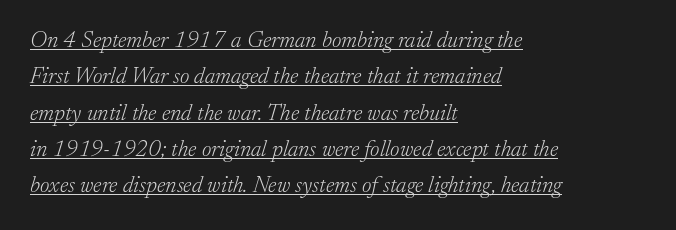
Q: Is the text bold? A: No.
Q: Is the text italic (slanted)? A: Yes, it leans right by about 17 degrees.
Q: Is the text underlined? A: Yes.
Q: How is the paragraph aligned? A: Left-aligned.
Q: Is the spacing between letters normal or unusually wide? A: Normal.
Q: Is the spacing between lines tight, normal or loose? A: Normal.
